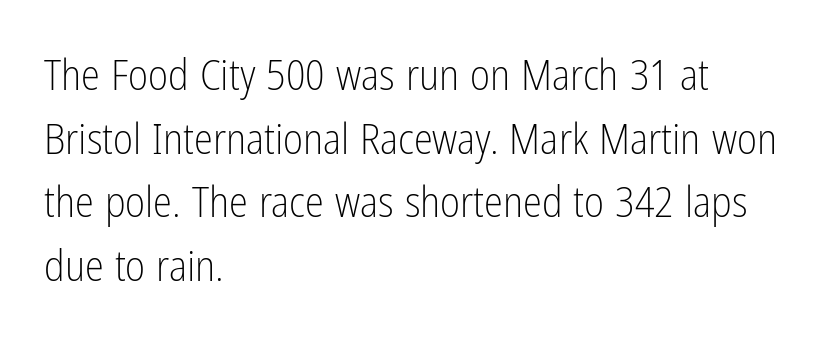
The specimen reads as upright at a glance. Each word holds together tightly as a unit, with standard inter-letter gaps. Stems and bowls with no extra thickness — not bold. Normally led — the rows are evenly, conventionally spaced. Lines of text with bare space underneath. Does the copy run flush right? No — it runs flush left.
